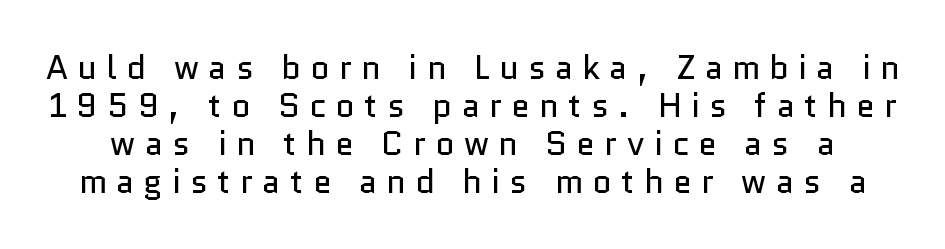
Italic? Not at all — the glyphs are vertical. Weight: not bold — regular or lighter. Each letter's strokes conclude bluntly, with no projecting serifs. Horizontal bands of white between lines are thin slivers. Underline: absent. Spacing between characters has been opened up far beyond the box default.
